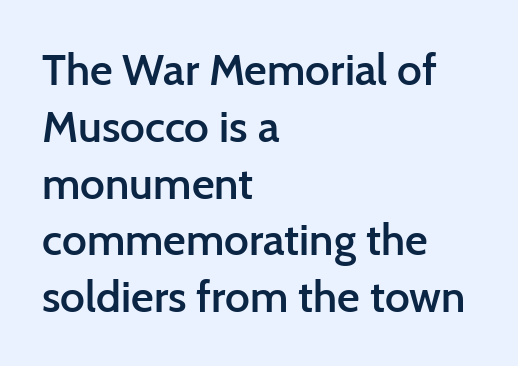
{"serif": "no", "italic": "no", "bold": "semi", "weight": "semibold", "width": "normal", "stroke_contrast": "low", "x_height": "medium", "monospaced": "no", "underline": "no", "align": "left", "line_spacing": "normal", "line_spacing_ratio": 1.29, "letter_spacing": "normal", "letter_spacing_em": 0.0, "glyph_px": 44}
